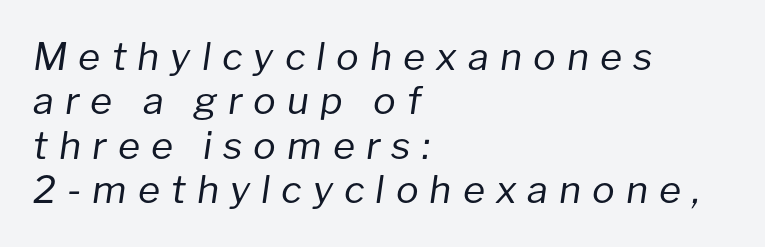
{"italic": "yes", "lean": "right", "slant_degrees": 8, "bold": "no", "weight": "regular", "width": "normal", "stroke_contrast": "low", "x_height": "medium", "monospaced": "no", "underline": "no", "align": "left", "line_spacing_ratio": 1.17, "letter_spacing": "wide", "letter_spacing_em": 0.29, "glyph_px": 38}
